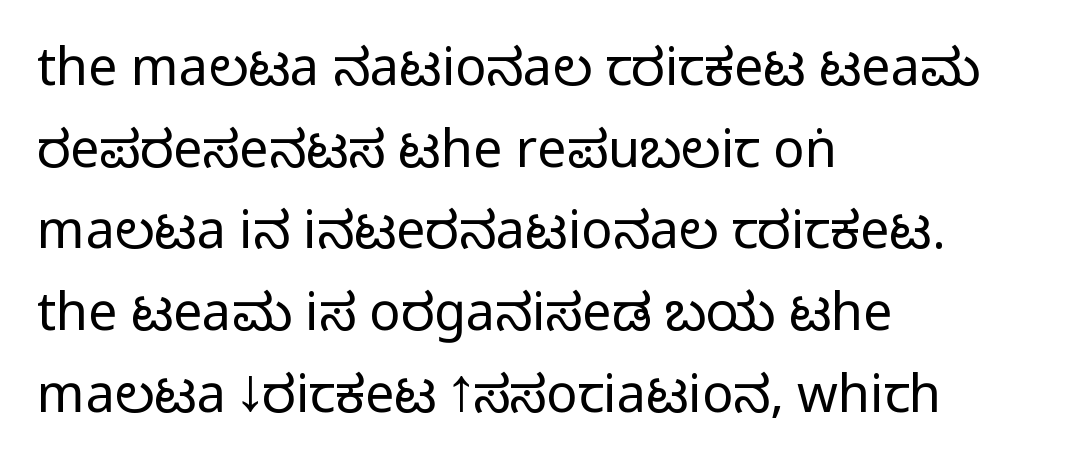
The image shows 52 px regular-weight, condensed sans-serif type, upright; set left-aligned, normal line spacing (1.57x), normal letter spacing, not underlined; low stroke contrast and a large x-height.
